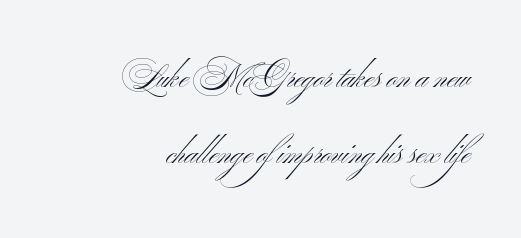
Q: Is the text bold? A: No.
Q: Is the typeface a serif or a sans-serif typeface? A: Sans-serif.
Q: Is the text underlined? A: No.
Q: How is the paragraph aligned? A: Right-aligned.
Q: Is the spacing between letters normal or unusually wide? A: Normal.
Q: Is the spacing between lines tight, normal or loose? A: Loose.
Q: Width (condensed, normal, or wide)? A: Wide.
Q: Stroke contrast? A: Medium.
Q: x-height? A: Small.
Q: Monospaced? A: No.
